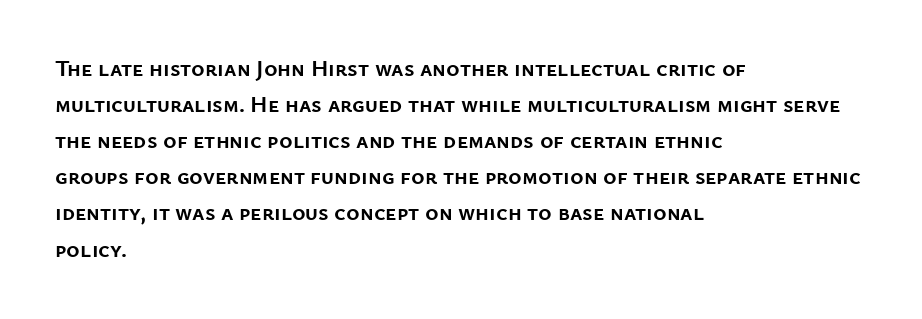
The image shows 23 px bold type, upright; set left-aligned, normal line spacing (1.57x), normal letter spacing, not underlined.
